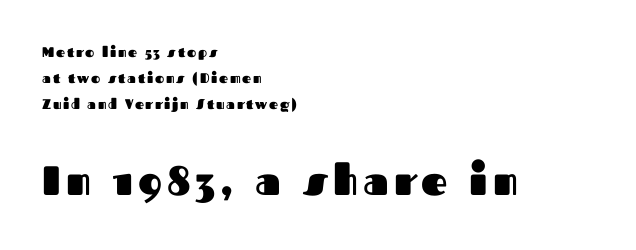
{"serif": "no", "italic": "no", "bold": "yes", "weight": "heavy", "width": "normal", "stroke_contrast": "medium", "x_height": "medium", "monospaced": "no", "underline": "no", "align": "left", "line_spacing_ratio": 1.85, "larger_block": "second", "size_ratio": 2.93, "glyph_px": 41}
